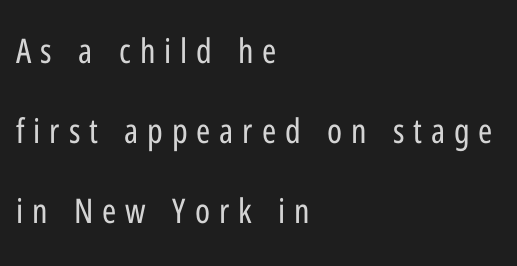
The leading is generous, giving the passage an open texture. You could not count columns in this text — the font is proportionally spaced. Bare-footed words on every line. The axis of the letterforms is exactly vertical. In terms of letterspacing, this is a distinctly airy, spread setting.
